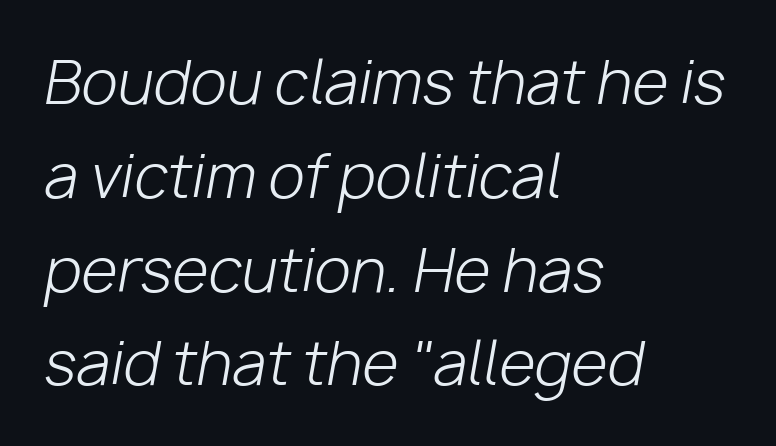
Q: Is the text bold? A: No.
Q: Is the text italic (slanted)? A: Yes, it leans right by about 10 degrees.
Q: Is the text underlined? A: No.
Q: How is the paragraph aligned? A: Left-aligned.
Q: Is the spacing between letters normal or unusually wide? A: Normal.
Q: Is the spacing between lines tight, normal or loose? A: Normal.
Q: Width (condensed, normal, or wide)? A: Normal.
Q: Stroke contrast? A: Low.
Q: x-height? A: Medium.
Q: Monospaced? A: No.
